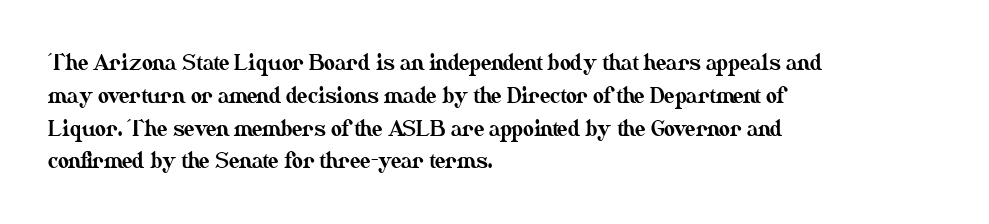
Q: Is the text italic (slanted)? A: No, it is upright.
Q: Is the text underlined? A: No.
Q: How is the paragraph aligned? A: Left-aligned.
Q: Is the spacing between letters normal or unusually wide? A: Normal.
Q: Is the spacing between lines tight, normal or loose? A: Normal.
